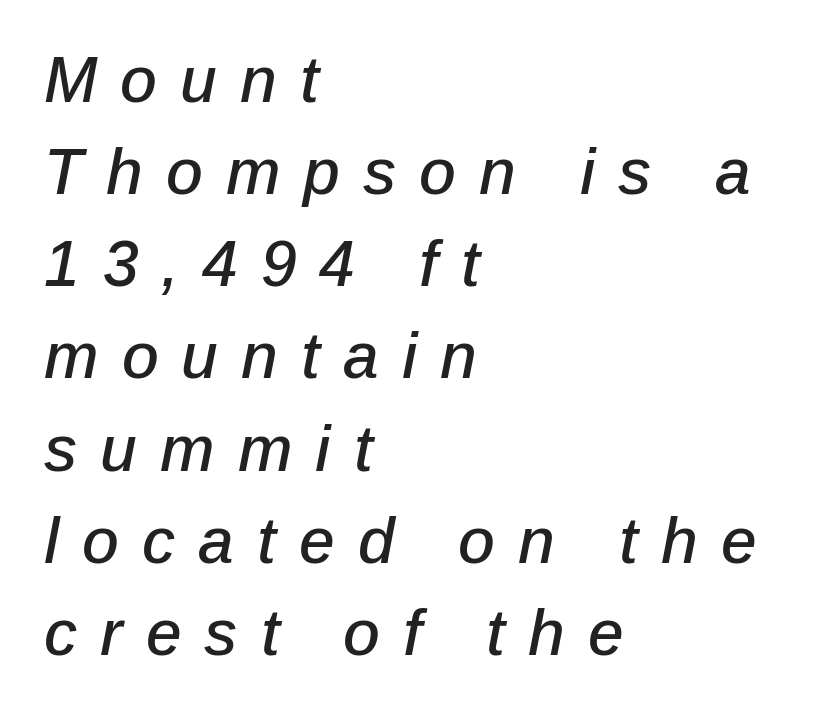
The image shows 64 px text type, italic (leaning right); set left-aligned, normal line spacing (1.44x), unusually wide letter spacing (+0.36 em), not underlined; low stroke contrast and a medium x-height.
